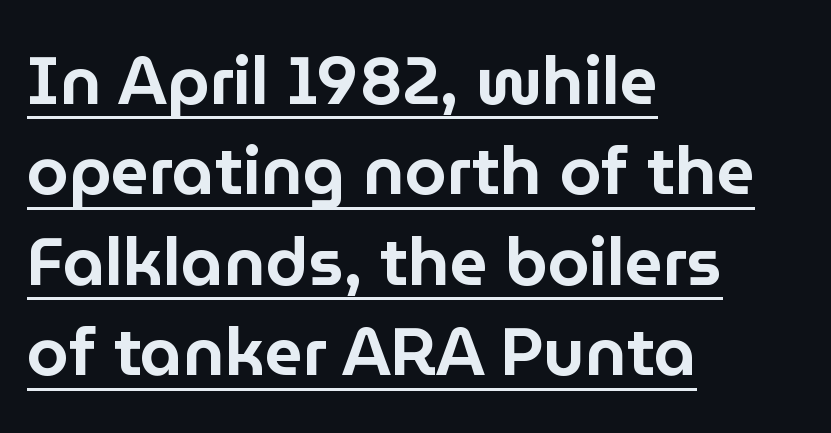
{"serif": "no", "italic": "no", "width": "normal", "stroke_contrast": "low", "x_height": "medium", "monospaced": "no", "underline": "yes", "align": "left", "line_spacing": "normal", "line_spacing_ratio": 1.35, "letter_spacing": "normal", "letter_spacing_em": 0.0, "glyph_px": 67}
